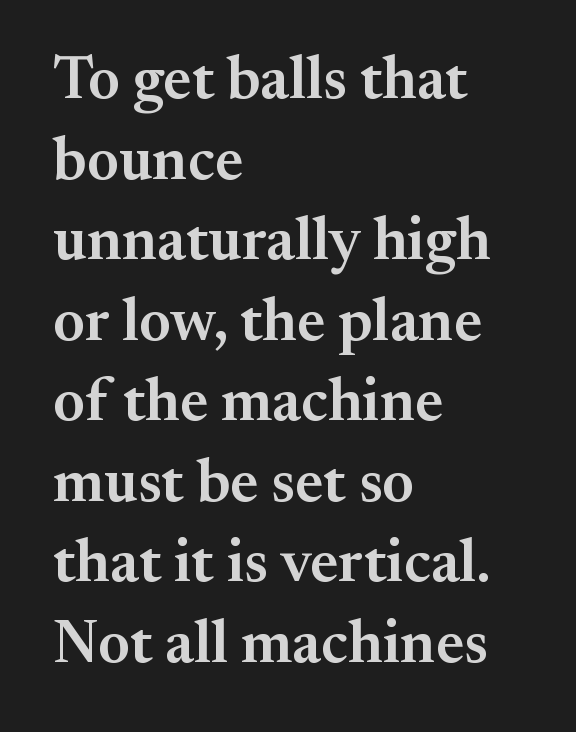
This sample is left-justified, so line endings fall wherever the words run out. No italicization has been applied; the sample stays upright. How heavy is the stroke? Medium-heavy — a semibold, shy of bold. The type family on display is of the serif kind. Compared with typical body copy, the letter spacing here is the same. The letters advance in unequal steps, a hallmark of proportional type.
